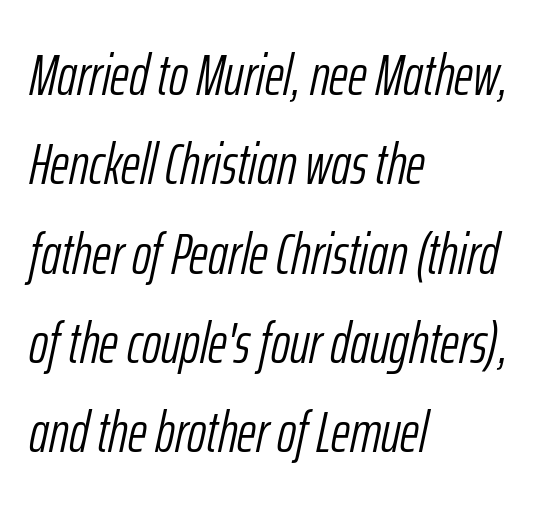
{"italic": "yes", "lean": "right", "slant_degrees": 12, "bold": "no", "weight": "light", "width": "condensed", "stroke_contrast": "low", "x_height": "medium", "monospaced": "no", "underline": "no", "align": "left", "line_spacing": "normal", "line_spacing_ratio": 1.54, "letter_spacing": "normal", "letter_spacing_em": 0.0, "glyph_px": 58}
